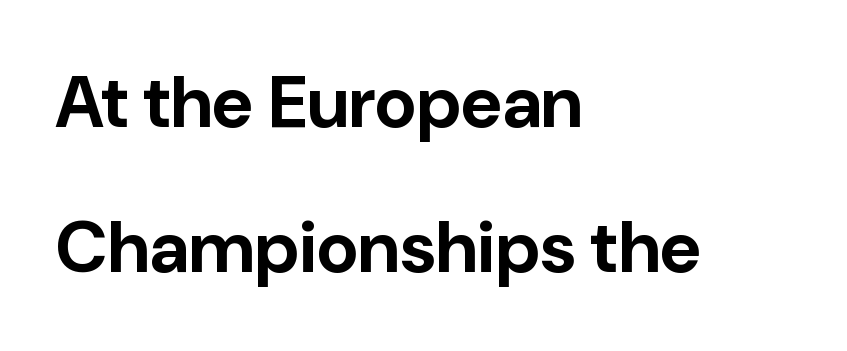
Q: Is the text bold? A: Yes.
Q: Is the text italic (slanted)? A: No, it is upright.
Q: Is the typeface a serif or a sans-serif typeface? A: Sans-serif.
Q: Is the text underlined? A: No.
Q: How is the paragraph aligned? A: Left-aligned.
Q: Is the spacing between letters normal or unusually wide? A: Normal.
Q: Is the spacing between lines tight, normal or loose? A: Loose.
Q: Width (condensed, normal, or wide)? A: Normal.
Q: Stroke contrast? A: Low.
Q: x-height? A: Medium.
Q: Monospaced? A: No.
